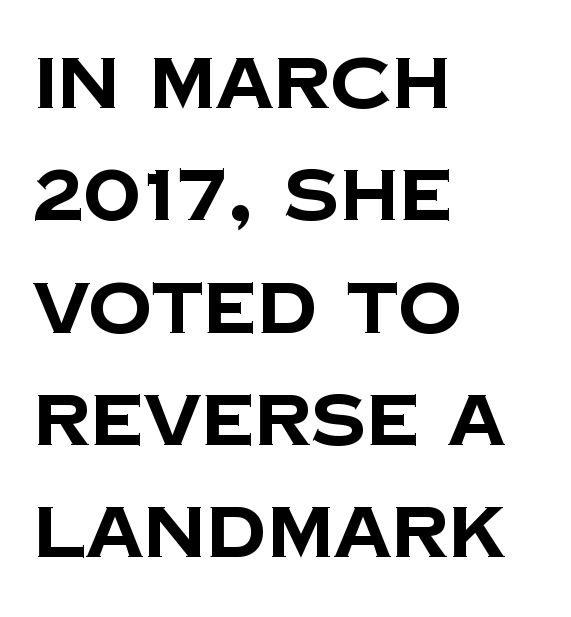
Heavy, bold letterforms. Nothing sits at the stroke ends, so this counts as sans-serif. The area under the type is left untouched. This sample has the flowing, uneven cadence of proportional lettering. Notice how the passage keeps a crisp vertical edge on the left only.
